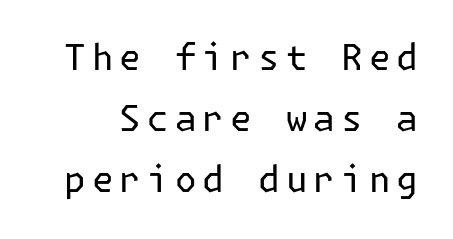
Q: Is the text bold? A: No.
Q: Is the text italic (slanted)? A: No, it is upright.
Q: Is the typeface a serif or a sans-serif typeface? A: Sans-serif.
Q: Is the text underlined? A: No.
Q: Is the spacing between lines tight, normal or loose? A: Normal.
Q: Width (condensed, normal, or wide)? A: Normal.
Q: Stroke contrast? A: Low.
Q: x-height? A: Medium.
